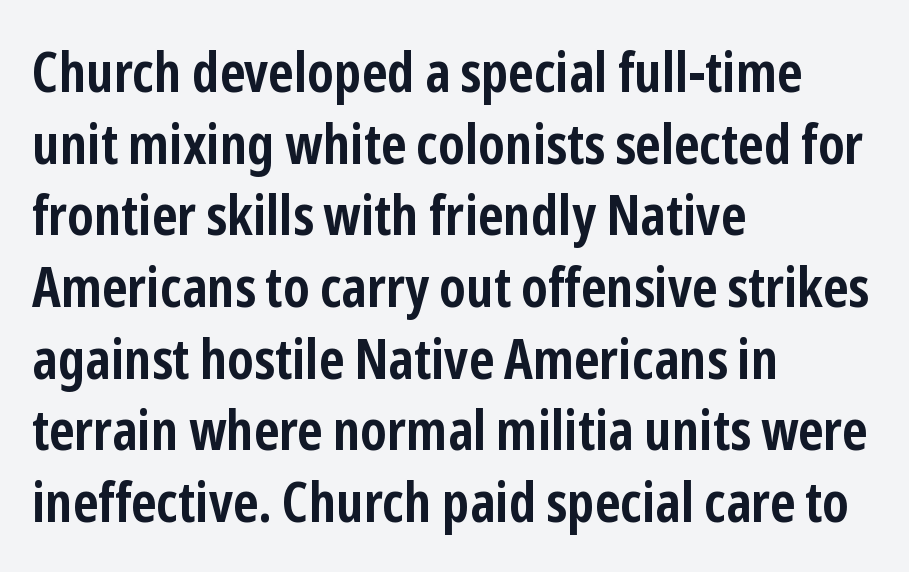
Varying glyph widths throughout — classic text-font behaviour. The sample has been set heavy, in full bold. Ascenders rise straight up at ninety degrees. A sans-serif font was chosen for this passage. The passage shown stacks its lines at a standard gap.
